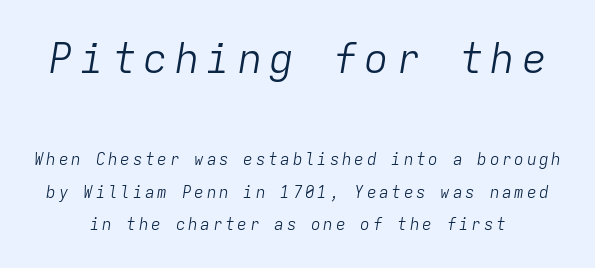
Q: Is the text bold? A: No.
Q: Is the text italic (slanted)? A: Yes, it leans right by about 9 degrees.
Q: Is the text underlined? A: No.
Q: Is the spacing between lines tight, normal or loose? A: Loose.
Q: Which block of text is set in a larger size, the first (top) or the second (bottom)? A: The first (top) one.
Q: Width (condensed, normal, or wide)? A: Normal.
Q: Stroke contrast? A: Low.
Q: x-height? A: Medium.
Q: Monospaced? A: Yes.
